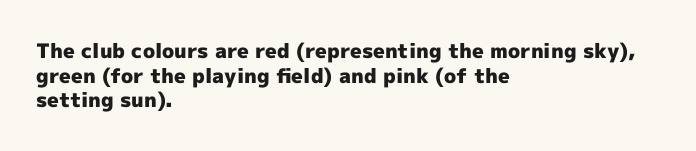
Q: Is the text bold? A: Yes.
Q: Is the text italic (slanted)? A: No, it is upright.
Q: Is the text underlined? A: No.
Q: How is the paragraph aligned? A: Left-aligned.
Q: Is the spacing between letters normal or unusually wide? A: Normal.
